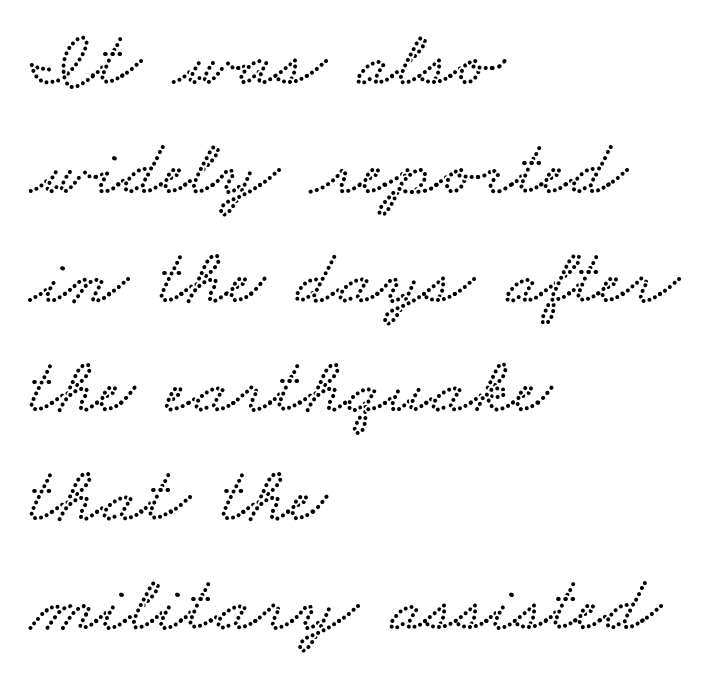
Type without underlining. Rows of type keep a routine distance in the vertical direction. You could not count columns in this text — the font is proportionally spaced. The type is set solid horizontally, with unmodified tracking.
